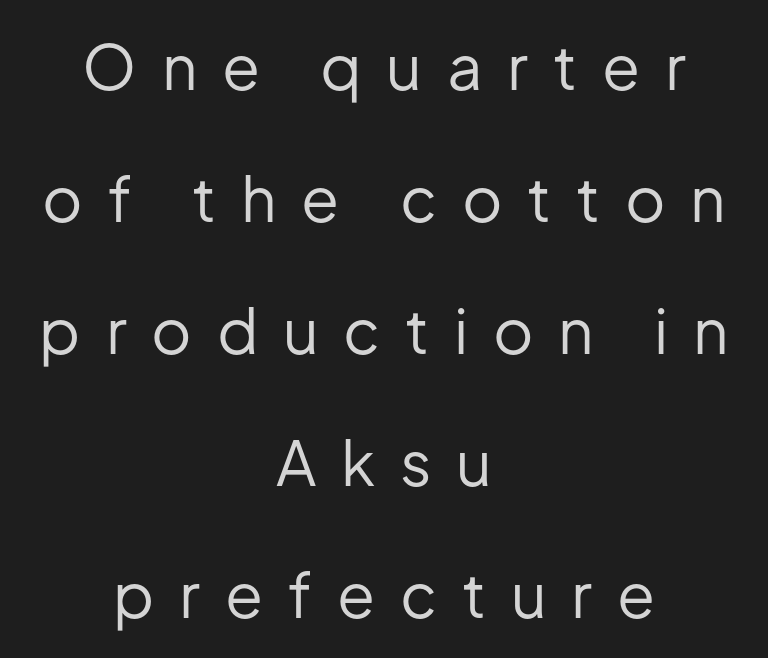
{"serif": "no", "italic": "no", "bold": "no", "weight": "regular", "width": "normal", "stroke_contrast": "low", "x_height": "medium", "monospaced": "no", "underline": "no", "align": "center", "line_spacing": "loose", "line_spacing_ratio": 2.13, "letter_spacing": "wide", "letter_spacing_em": 0.4, "glyph_px": 62}
